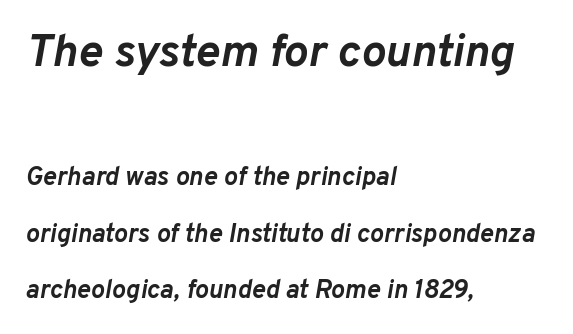
Q: Is the text bold? A: Yes.
Q: Is the text italic (slanted)? A: Yes, it leans right by about 10 degrees.
Q: Is the text underlined? A: No.
Q: How is the paragraph aligned? A: Left-aligned.
Q: Is the spacing between letters normal or unusually wide? A: Normal.
Q: Is the spacing between lines tight, normal or loose? A: Loose.
Q: Which block of text is set in a larger size, the first (top) or the second (bottom)? A: The first (top) one.
Q: Width (condensed, normal, or wide)? A: Normal.
Q: Stroke contrast? A: Low.
Q: x-height? A: Medium.
Q: Monospaced? A: No.
